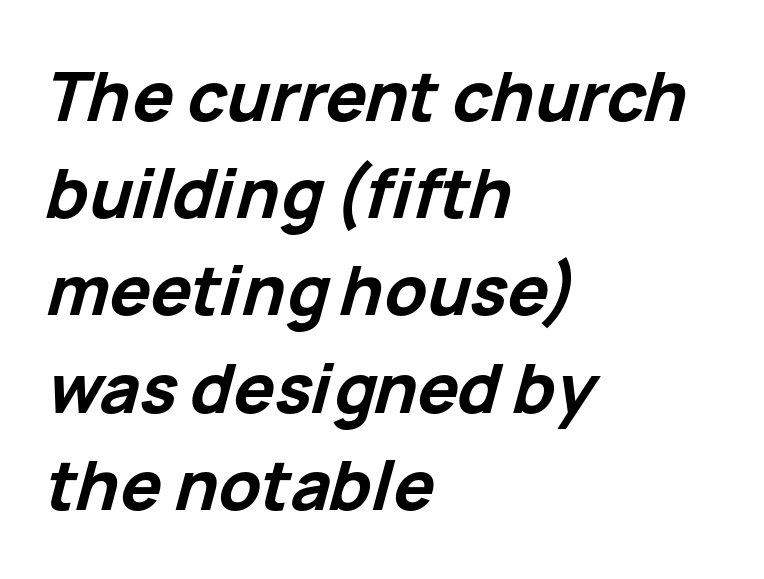
Do the characters align in a grid? No, the font is proportional. If you drew a line through each stem, it would be angled. Short and long lines alike share a common starting point at left. This rendering features lettering with no underline.
